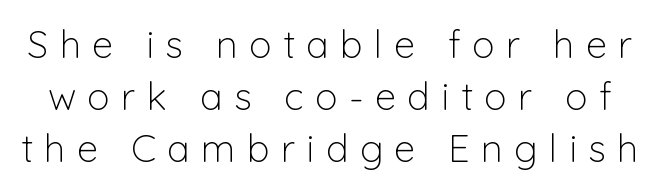
{"serif": "no", "italic": "no", "bold": "no", "weight": "light", "width": "normal", "stroke_contrast": "low", "x_height": "medium", "monospaced": "no", "underline": "no", "line_spacing": "normal", "line_spacing_ratio": 1.37, "letter_spacing": "wide", "letter_spacing_em": 0.3, "glyph_px": 38}
